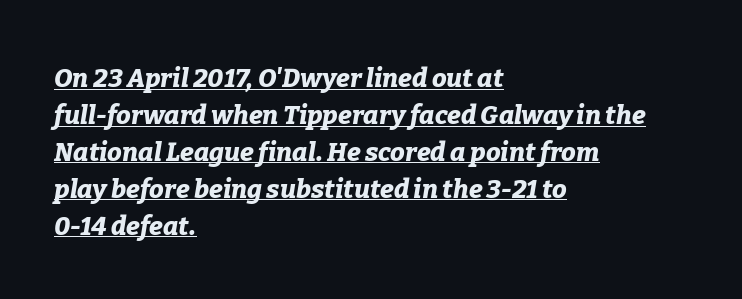
Q: Is the text bold? A: Yes.
Q: Is the text italic (slanted)? A: Yes, it leans right by about 9 degrees.
Q: Is the text underlined? A: Yes.
Q: How is the paragraph aligned? A: Left-aligned.
Q: Is the spacing between letters normal or unusually wide? A: Normal.
Q: Is the spacing between lines tight, normal or loose? A: Normal.
